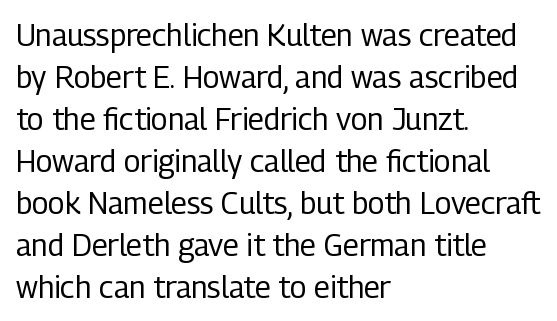
The image shows 30 px regular-weight, condensed sans-serif type, upright; set left-aligned, normal line spacing (1.4x), normal letter spacing, not underlined; low stroke contrast and a medium x-height.
